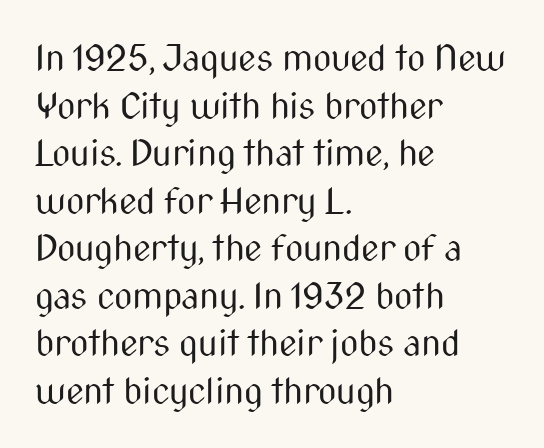
Q: Is the text bold? A: No.
Q: Is the text italic (slanted)? A: No, it is upright.
Q: Is the typeface a serif or a sans-serif typeface? A: Sans-serif.
Q: Is the text underlined? A: No.
Q: How is the paragraph aligned? A: Left-aligned.
Q: Is the spacing between letters normal or unusually wide? A: Normal.
Q: Is the spacing between lines tight, normal or loose? A: Normal.
Q: Width (condensed, normal, or wide)? A: Condensed.
Q: Stroke contrast? A: Medium.
Q: x-height? A: Medium.
Q: Monospaced? A: No.
